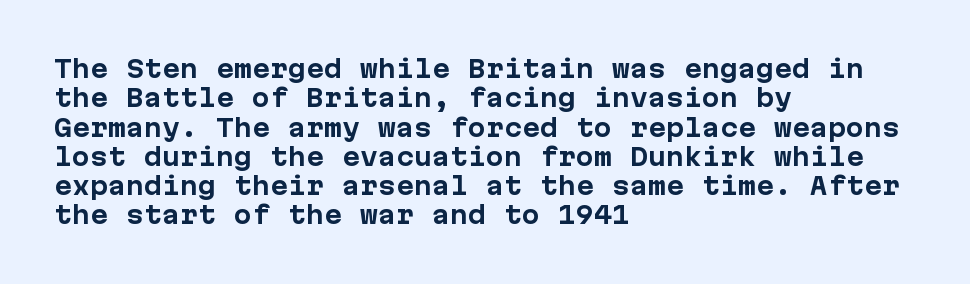
The image shows 24 px bold type, upright; set left-aligned, line spacing 1.22x, normal letter spacing, not underlined.
